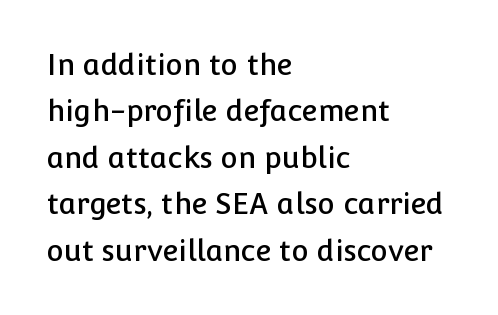
The image shows 29 px sans-serif type, upright; set left-aligned, normal line spacing (1.6x), normal letter spacing, not underlined; low stroke contrast and a medium x-height.
